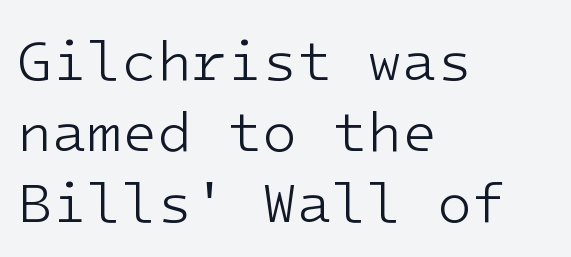
Q: Is the text bold? A: No.
Q: Is the text italic (slanted)? A: No, it is upright.
Q: Is the typeface a serif or a sans-serif typeface? A: Sans-serif.
Q: Is the text underlined? A: No.
Q: How is the paragraph aligned? A: Left-aligned.
Q: Is the spacing between letters normal or unusually wide? A: Normal.
Q: Is the spacing between lines tight, normal or loose? A: Normal.
Q: Width (condensed, normal, or wide)? A: Normal.
Q: Stroke contrast? A: Low.
Q: x-height? A: Medium.
Q: Monospaced? A: Yes.
